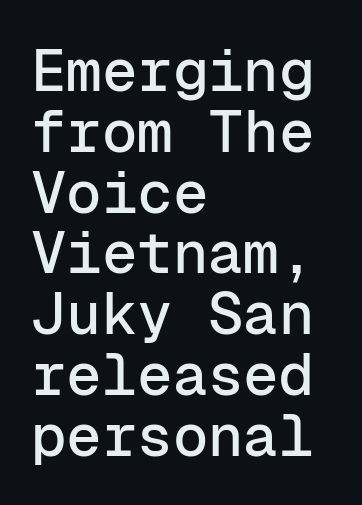
The image shows 59 px sans-serif type, upright, monospaced; set left-aligned, tight line spacing (1.03x), normal letter spacing, not underlined; low stroke contrast and a medium x-height.
